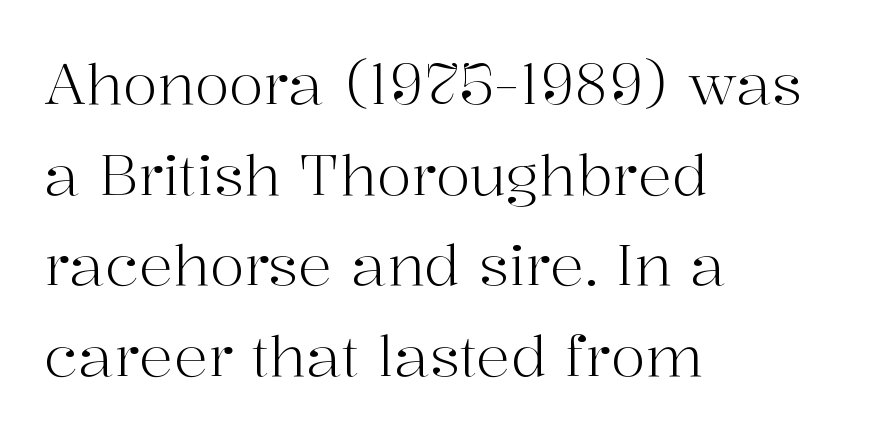
Q: Is the text bold? A: No.
Q: Is the text italic (slanted)? A: No, it is upright.
Q: Is the typeface a serif or a sans-serif typeface? A: Serif.
Q: Is the text underlined? A: No.
Q: How is the paragraph aligned? A: Left-aligned.
Q: Is the spacing between letters normal or unusually wide? A: Normal.
Q: Is the spacing between lines tight, normal or loose? A: Normal.
Q: Width (condensed, normal, or wide)? A: Normal.
Q: Stroke contrast? A: High.
Q: x-height? A: Medium.
Q: Monospaced? A: No.
